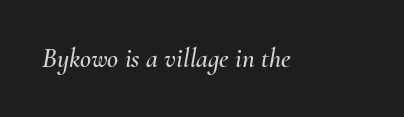
{"italic": "yes", "lean": "right", "slant_degrees": 10, "underline": "no", "letter_spacing": "normal", "letter_spacing_em": 0.0, "glyph_px": 27}
